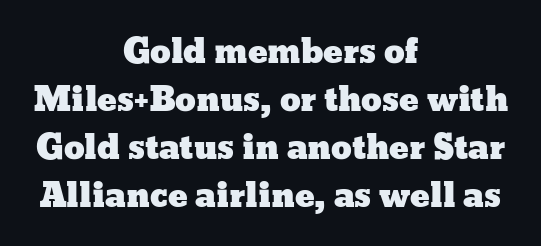
Standard letterfit; no display-style spreading of the glyphs. The lettering stays uniformly vertical, giving the passage a roman look. A typesetter would call this proportional, since set widths differ per character. Rows of type keep a routine distance in the vertical direction.
